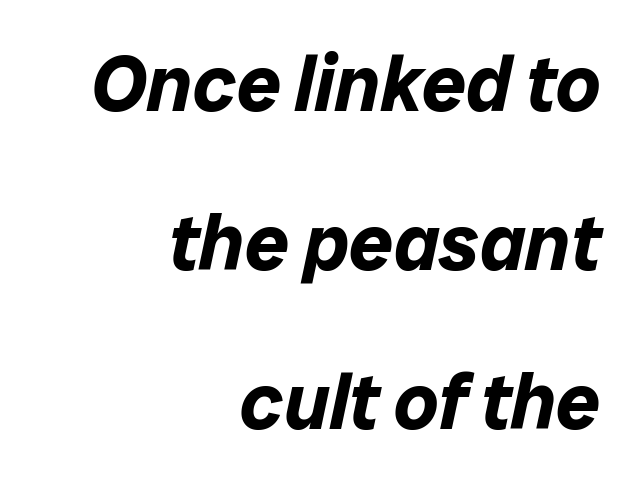
Q: Is the text bold? A: Yes.
Q: Is the text italic (slanted)? A: Yes, it leans right by about 12 degrees.
Q: Is the text underlined? A: No.
Q: How is the paragraph aligned? A: Right-aligned.
Q: Is the spacing between letters normal or unusually wide? A: Normal.
Q: Is the spacing between lines tight, normal or loose? A: Loose.
Q: Width (condensed, normal, or wide)? A: Normal.
Q: Stroke contrast? A: Low.
Q: x-height? A: Medium.
Q: Monospaced? A: No.
